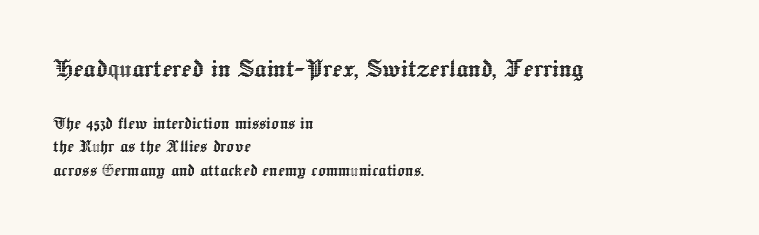
Q: Is the text italic (slanted)? A: No, it is upright.
Q: Is the text underlined? A: No.
Q: How is the paragraph aligned? A: Left-aligned.
Q: Is the spacing between letters normal or unusually wide? A: Normal.
Q: Which block of text is set in a larger size, the first (top) or the second (bottom)? A: The first (top) one.
Q: Width (condensed, normal, or wide)? A: Normal.
Q: x-height? A: Medium.
Q: Monospaced? A: No.
